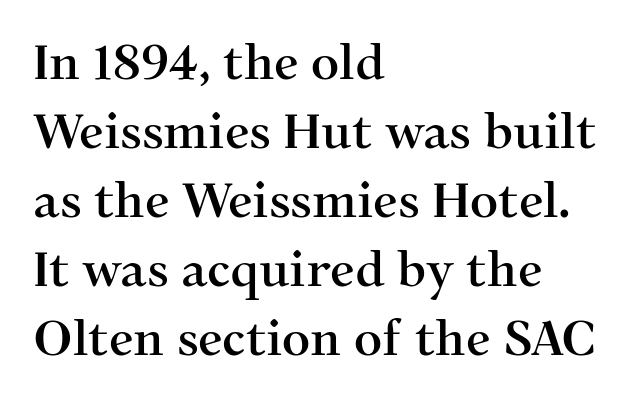
Q: Is the text italic (slanted)? A: No, it is upright.
Q: Is the typeface a serif or a sans-serif typeface? A: Serif.
Q: Is the text underlined? A: No.
Q: How is the paragraph aligned? A: Left-aligned.
Q: Is the spacing between letters normal or unusually wide? A: Normal.
Q: Is the spacing between lines tight, normal or loose? A: Normal.
Q: Width (condensed, normal, or wide)? A: Normal.
Q: Stroke contrast? A: Medium.
Q: x-height? A: Medium.
Q: Monospaced? A: No.
